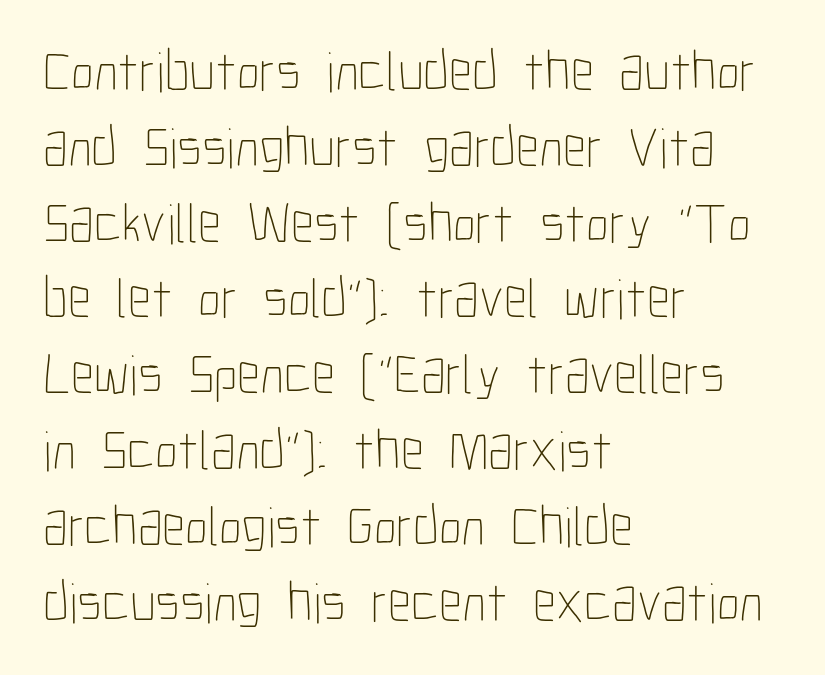
The image shows 57 px thin, condensed type, upright; set left-aligned, normal line spacing (1.33x), normal letter spacing, not underlined; low stroke contrast and a medium x-height.
